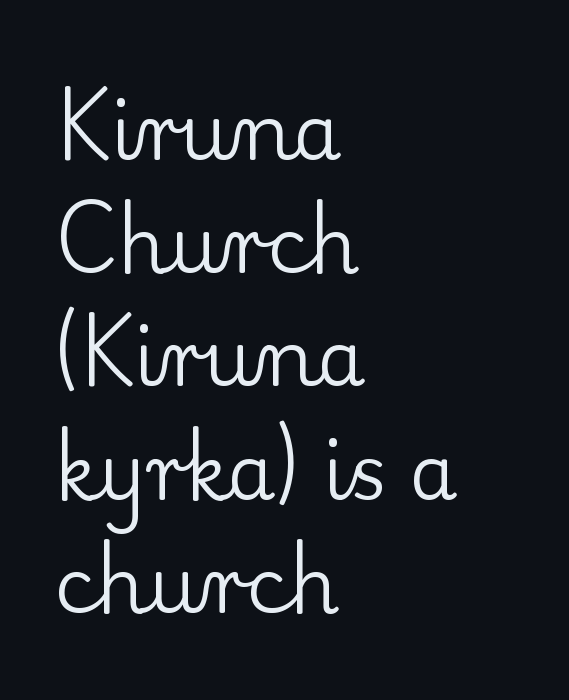
{"serif": "yes", "italic": "no", "bold": "no", "weight": "regular", "width": "normal", "stroke_contrast": "low", "x_height": "small", "monospaced": "no", "underline": "no", "align": "left", "line_spacing": "normal", "line_spacing_ratio": 1.47, "letter_spacing": "normal", "letter_spacing_em": 0.0, "glyph_px": 77}
